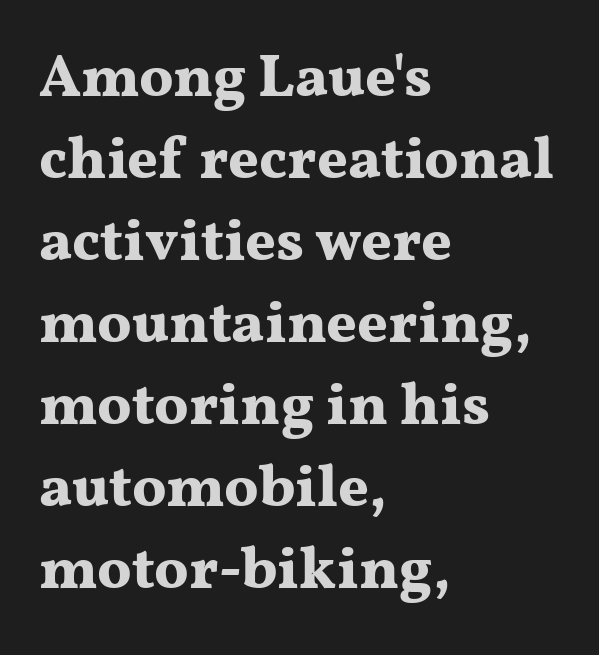
Compared with typical body copy, the letter spacing here is the same. Typographic density is high because the face is bold. Layout note: lines flush left. The space between consecutive lines is moderate. Looks like regular typesetting: each glyph gets only the width it needs.
